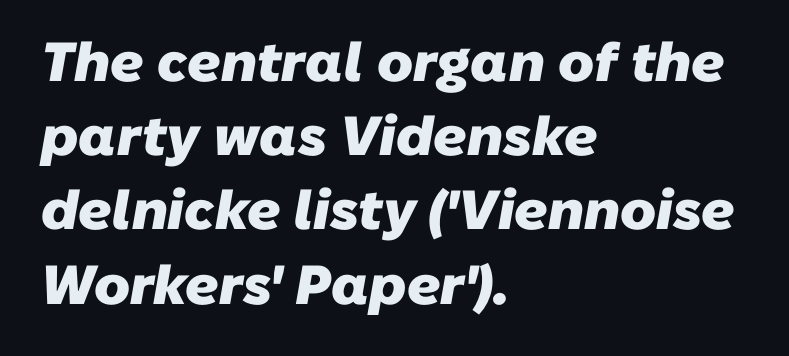
The image shows 55 px heavy sans-serif type; set left-aligned, normal line spacing (1.35x), normal letter spacing, not underlined; low stroke contrast and a medium x-height.
